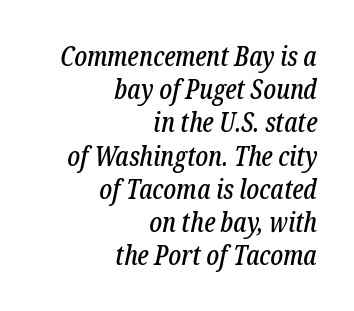
{"italic": "yes", "lean": "right", "slant_degrees": 12, "underline": "no", "align": "right", "line_spacing_ratio": 1.23, "letter_spacing": "normal", "letter_spacing_em": 0.0, "glyph_px": 27}
